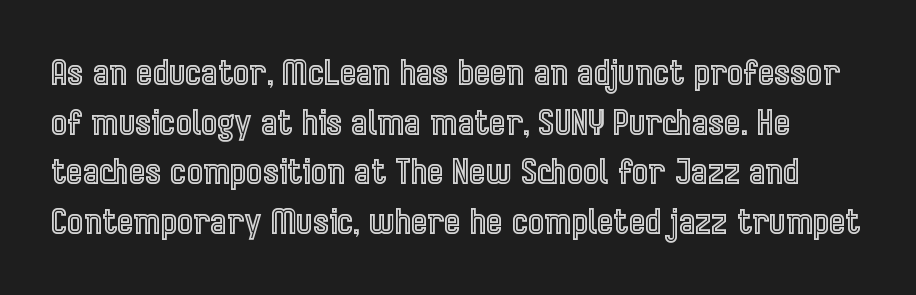
The image shows 35 px condensed type, upright; set normal line spacing (1.42x), normal letter spacing, not underlined; a medium x-height.
